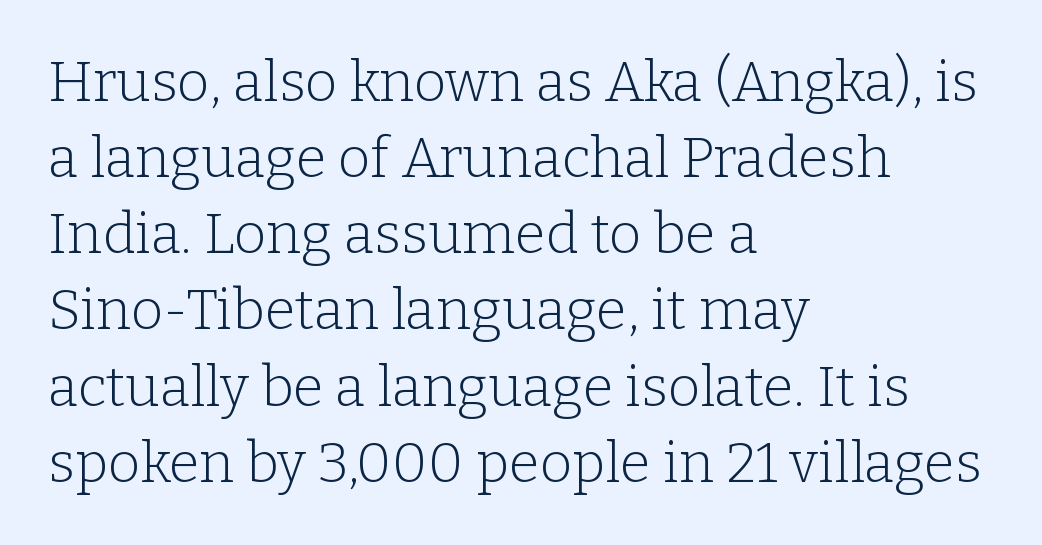
Q: Is the text bold? A: No.
Q: Is the text italic (slanted)? A: No, it is upright.
Q: Is the typeface a serif or a sans-serif typeface? A: Serif.
Q: Is the text underlined? A: No.
Q: How is the paragraph aligned? A: Left-aligned.
Q: Is the spacing between letters normal or unusually wide? A: Normal.
Q: Is the spacing between lines tight, normal or loose? A: Normal.
Q: Width (condensed, normal, or wide)? A: Normal.
Q: Stroke contrast? A: Low.
Q: x-height? A: Medium.
Q: Monospaced? A: No.
